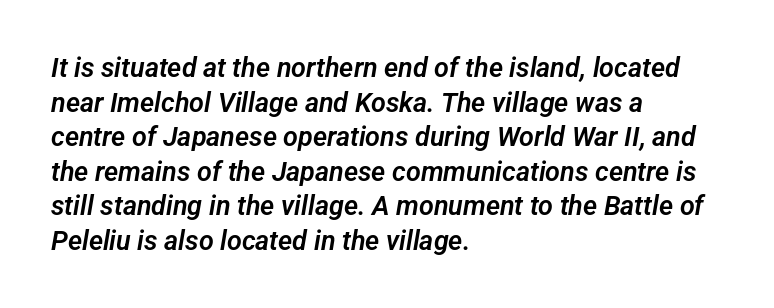
{"underline": "no", "align": "left", "line_spacing": "normal", "line_spacing_ratio": 1.28, "letter_spacing": "normal", "letter_spacing_em": 0.0, "glyph_px": 27}
